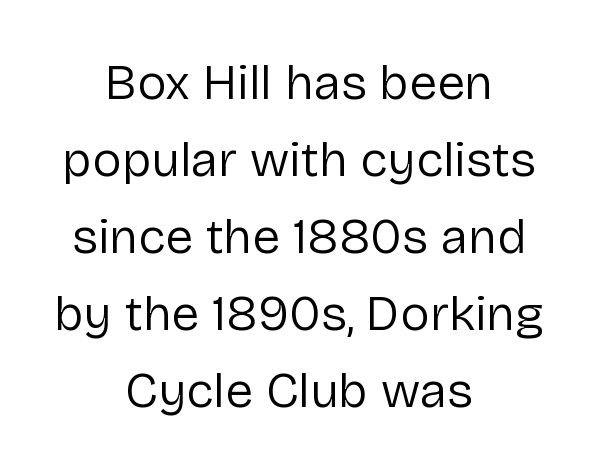
The image shows 50 px regular-weight sans-serif type, upright; set centered, normal line spacing (1.54x), normal letter spacing, not underlined; low stroke contrast and a medium x-height.
